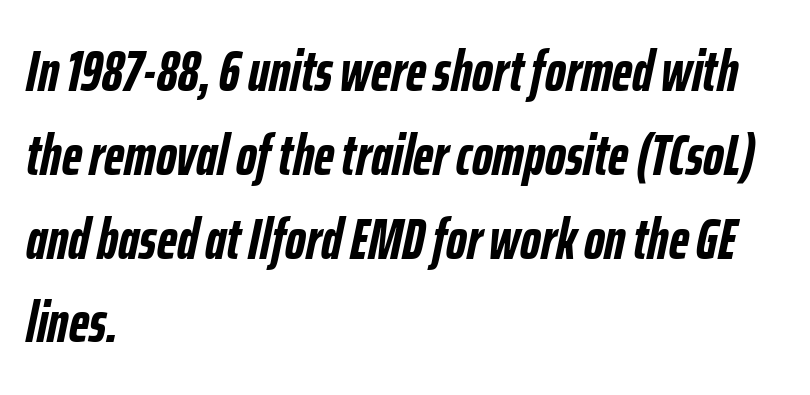
Q: Is the text bold? A: Yes.
Q: Is the text italic (slanted)? A: Yes, it leans right by about 12 degrees.
Q: Is the text underlined? A: No.
Q: How is the paragraph aligned? A: Left-aligned.
Q: Is the spacing between letters normal or unusually wide? A: Normal.
Q: Is the spacing between lines tight, normal or loose? A: Normal.
Q: Width (condensed, normal, or wide)? A: Condensed.
Q: Stroke contrast? A: Low.
Q: x-height? A: Medium.
Q: Monospaced? A: No.
